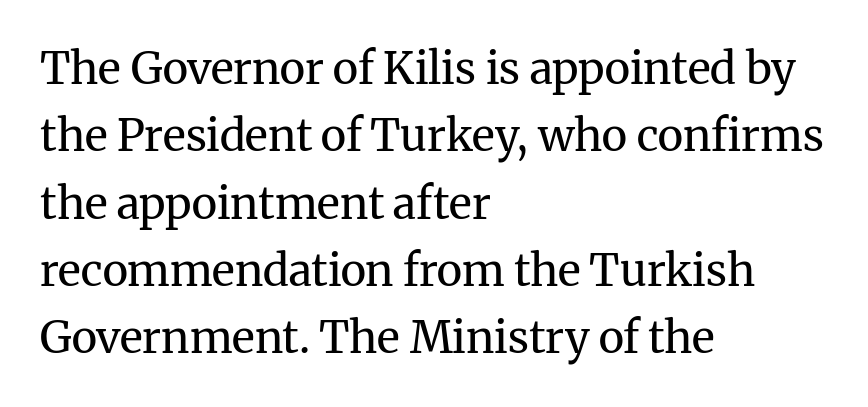
The image shows 44 px regular-weight serif type, upright; set left-aligned, normal line spacing (1.53x), normal letter spacing, not underlined; medium stroke contrast and a medium x-height.
